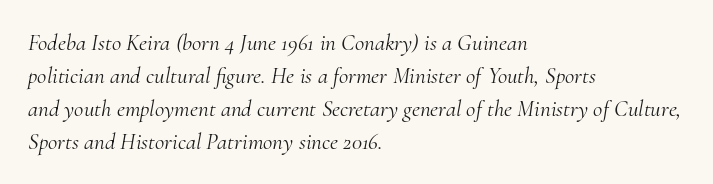
Plain, unruled lines of type. Vertically, the passage feels balanced, rows spaced as you'd expect. Nobody touched the tracking dial on this one. The paragraph has a hard left edge and a soft right edge. The cut favours lightness, reaching ordinary text weight at its darkest. The letters are slanted; this is an italic face.
